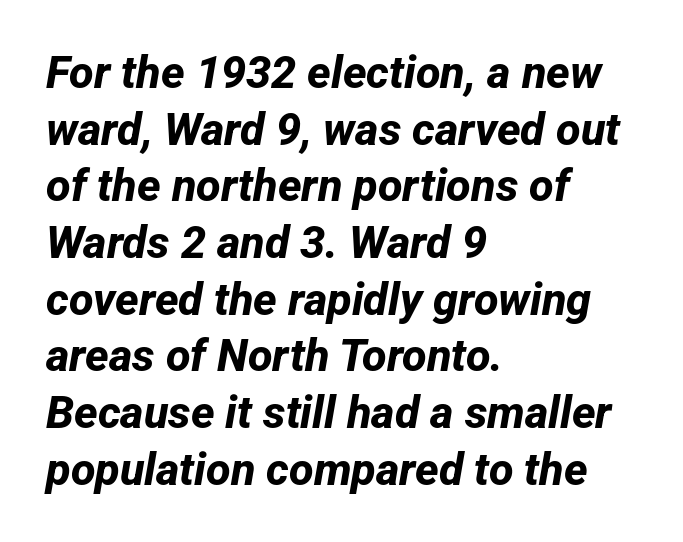
Caption: multi-line text, flush left, ragged right. Underlining? Definitely not there. This rendering employs a face without finishing strokes, i.e., a sans-serif. Thick stems and heavy bowls — unmistakably bold.
